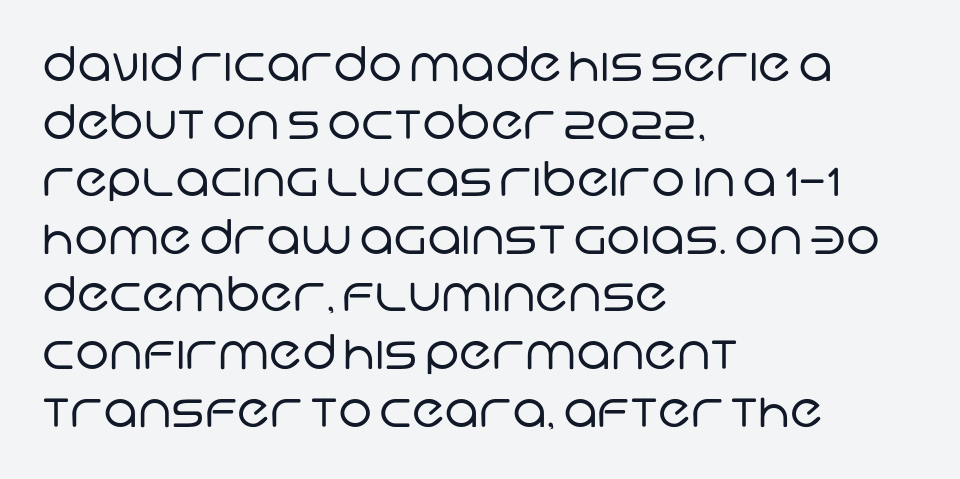
The image shows 48 px regular-weight sans-serif type; set left-aligned, line spacing 1.2x, normal letter spacing, not underlined; low stroke contrast and a large x-height.
